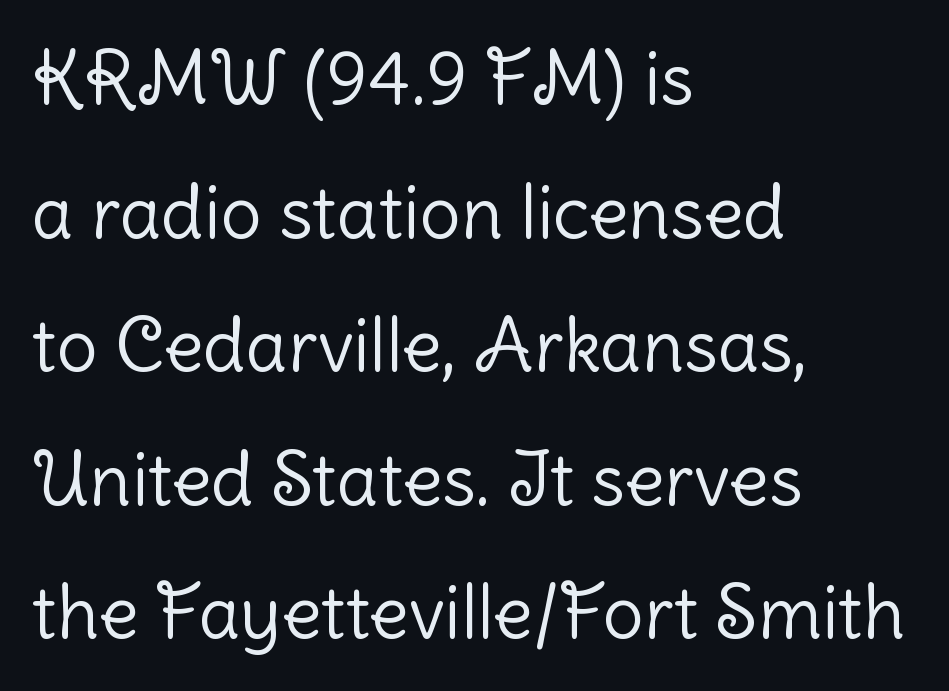
The image shows 73 px light sans-serif type, upright; set left-aligned, line spacing 1.83x, normal letter spacing, not underlined; low stroke contrast and a medium x-height.
